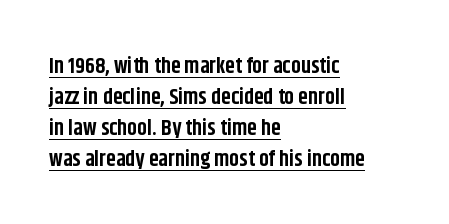
{"italic": "no", "bold": "yes", "underline": "yes", "align": "left", "line_spacing": "normal", "line_spacing_ratio": 1.41, "letter_spacing": "normal", "letter_spacing_em": 0.0, "glyph_px": 22}
